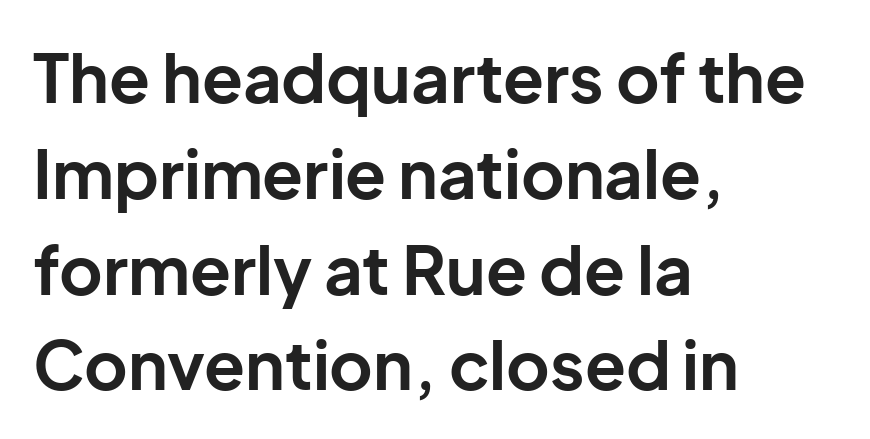
{"serif": "no", "italic": "no", "bold": "yes", "weight": "bold", "width": "normal", "stroke_contrast": "low", "x_height": "medium", "monospaced": "no", "underline": "no", "align": "left", "line_spacing": "normal", "line_spacing_ratio": 1.43, "letter_spacing": "normal", "letter_spacing_em": 0.0, "glyph_px": 67}
